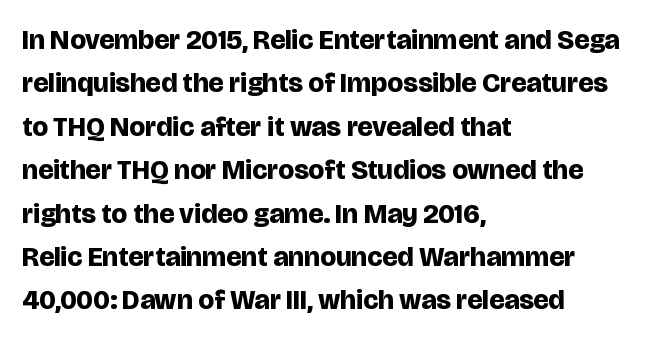
Spacing verdict: proportional, widths tailored to each character. In terms of leading, this rendering sits right in the middle. A typesetter would call this zero additional tracking. Examine the stroke ends and you'll find no serifs. The typography opts for an upright posture over an oblique one.
